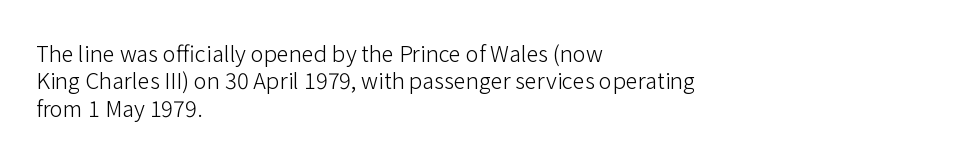
{"italic": "no", "bold": "no", "underline": "no", "align": "left", "line_spacing": "normal", "line_spacing_ratio": 1.25, "letter_spacing": "normal", "letter_spacing_em": 0.0, "glyph_px": 22}
